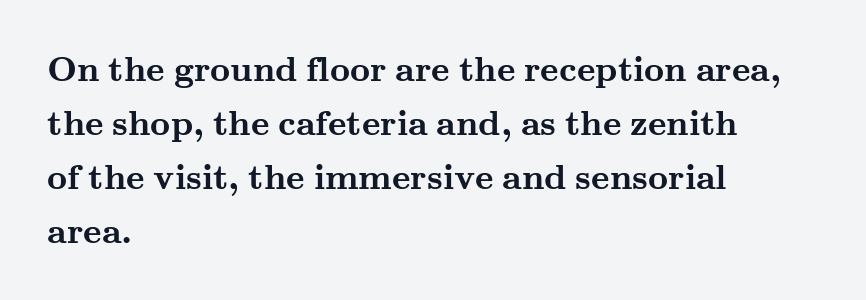
The image shows 35 px semibold, wide serif type, upright; set left-aligned, normal line spacing (1.54x), normal letter spacing, not underlined; medium stroke contrast and a small x-height.
